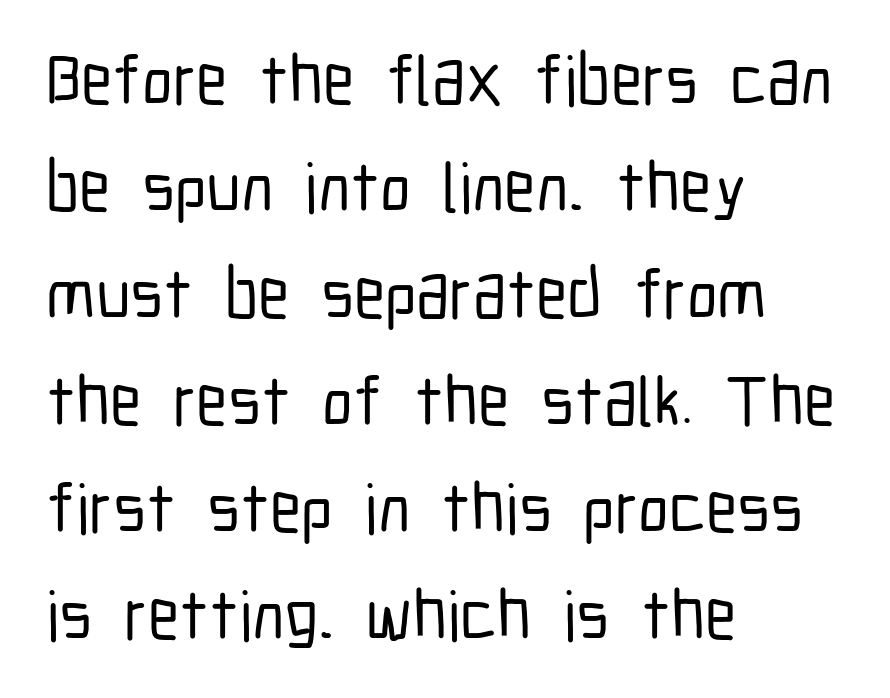
Q: Is the text italic (slanted)? A: No, it is upright.
Q: Is the typeface a serif or a sans-serif typeface? A: Sans-serif.
Q: Is the text underlined? A: No.
Q: How is the paragraph aligned? A: Left-aligned.
Q: Is the spacing between letters normal or unusually wide? A: Normal.
Q: Is the spacing between lines tight, normal or loose? A: Normal.
Q: Width (condensed, normal, or wide)? A: Condensed.
Q: Stroke contrast? A: Low.
Q: x-height? A: Medium.
Q: Monospaced? A: No.
